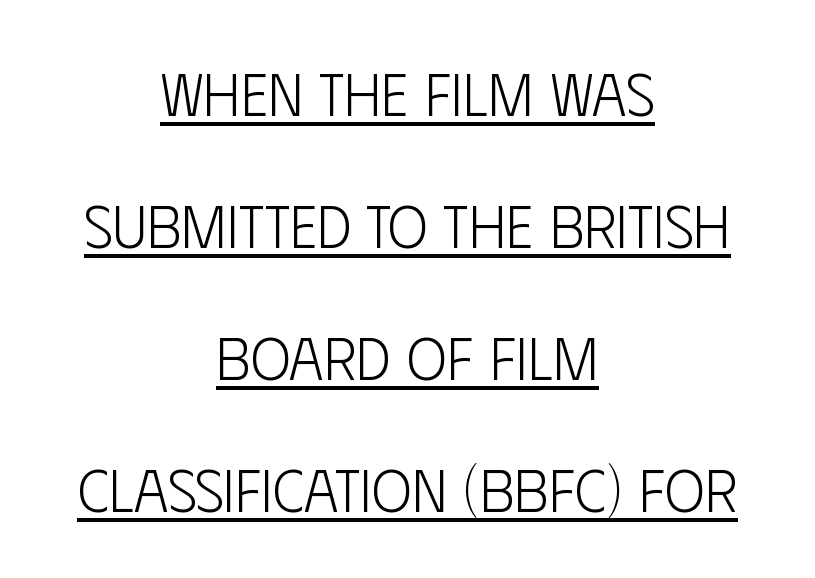
{"serif": "no", "italic": "no", "bold": "no", "weight": "light", "width": "condensed", "stroke_contrast": "low", "x_height": "large", "monospaced": "no", "underline": "yes", "align": "center", "line_spacing": "loose", "line_spacing_ratio": 2.2, "letter_spacing": "normal", "letter_spacing_em": 0.0, "glyph_px": 60}
